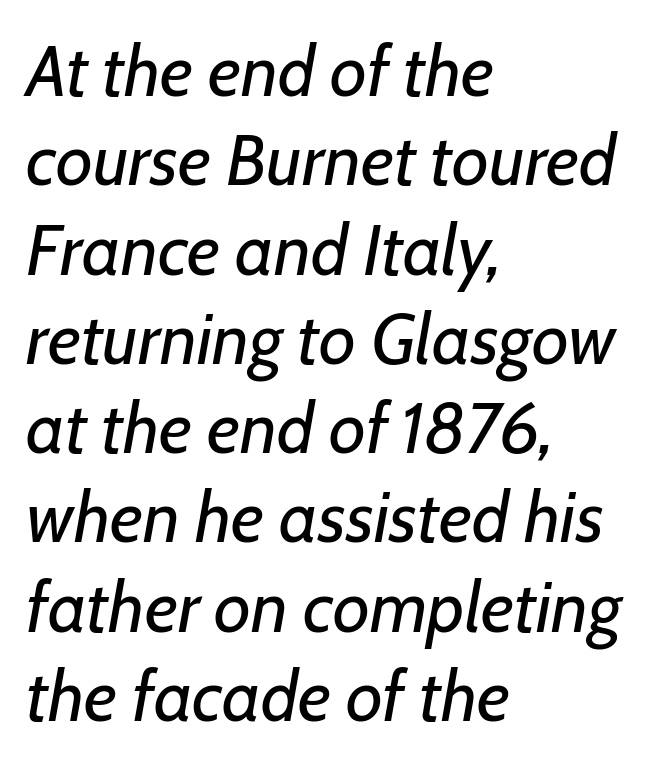
The image shows 72 px regular-weight type, italic (leaning right); set left-aligned, line spacing 1.24x, normal letter spacing, not underlined; low stroke contrast and a medium x-height.
